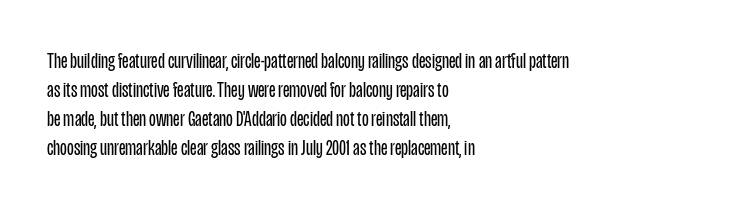
Q: Is the text bold? A: No.
Q: Is the text italic (slanted)? A: No, it is upright.
Q: Is the text underlined? A: No.
Q: How is the paragraph aligned? A: Left-aligned.
Q: Is the spacing between letters normal or unusually wide? A: Normal.
Q: Is the spacing between lines tight, normal or loose? A: Normal.
